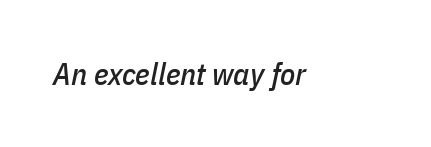
Unmarked baselines from the first word to the last. Spacing verdict: proportional, widths tailored to each character. The letters sit at their default tracking, neither squeezed nor spread. Slant detected: the letters are inclined.
